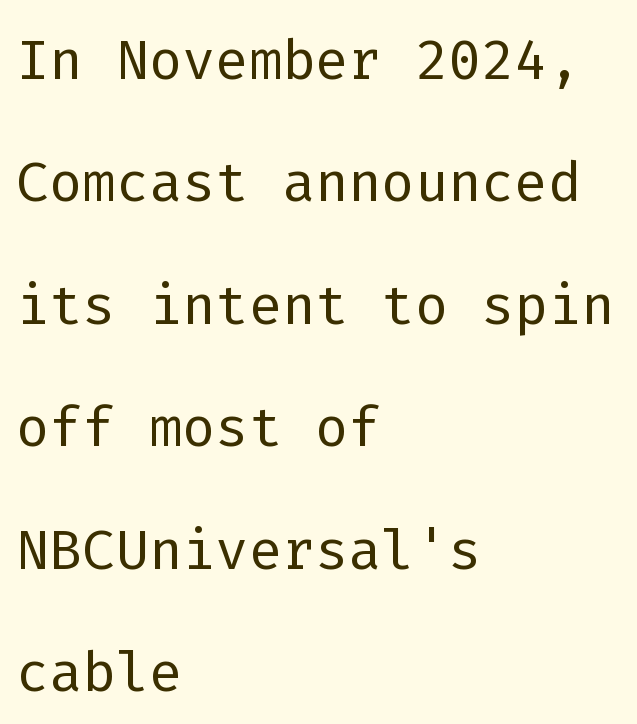
Q: Is the text bold? A: No.
Q: Is the text italic (slanted)? A: No, it is upright.
Q: Is the typeface a serif or a sans-serif typeface? A: Sans-serif.
Q: Is the text underlined? A: No.
Q: How is the paragraph aligned? A: Left-aligned.
Q: Is the spacing between letters normal or unusually wide? A: Normal.
Q: Is the spacing between lines tight, normal or loose? A: Normal.
Q: Width (condensed, normal, or wide)? A: Normal.
Q: Stroke contrast? A: Low.
Q: x-height? A: Medium.
Q: Monospaced? A: Yes.
